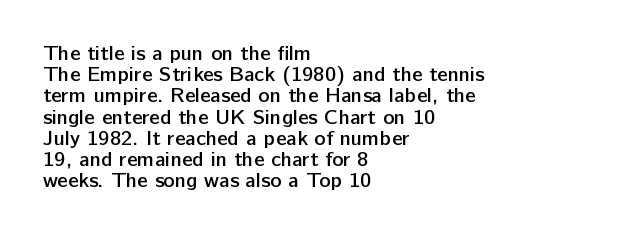
The image shows 21 px text type, upright; set left-aligned, tight line spacing (1.01x), normal letter spacing, not underlined.
